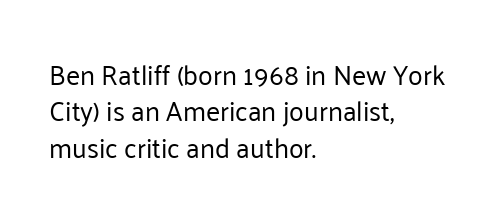
Upright lettering throughout. Reading down the column, the eye jumps a familiar distance to each next line. The typesetting does not lean heavy: it is not bold. Horizontal alignment here is leftward, the default for most running prose. The space directly below the letters is spotless. Glyph-to-glyph distance matches everyday printed text.
